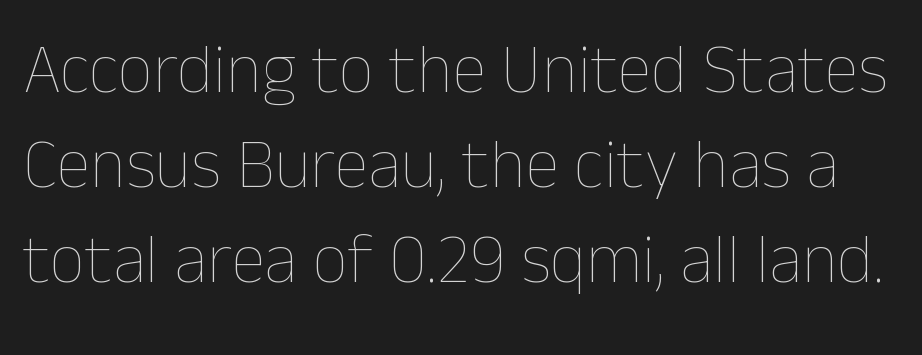
The image shows 70 px thin type, upright; set normal line spacing (1.36x), normal letter spacing, not underlined; low stroke contrast and a medium x-height.
